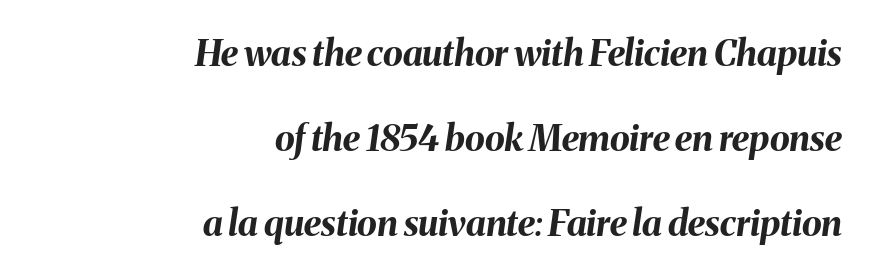
The image shows 36 px bold type, italic (leaning right); set right-aligned, loose line spacing (2.36x), normal letter spacing, not underlined; medium stroke contrast and a medium x-height.
